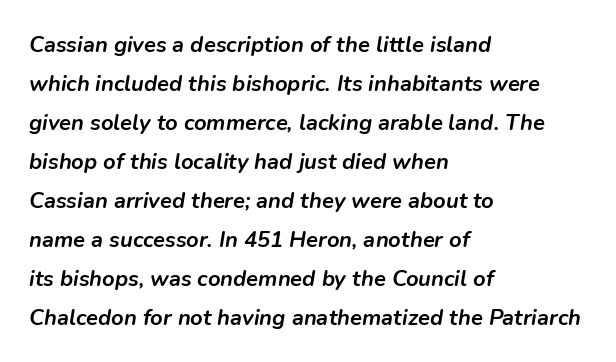
{"italic": "yes", "lean": "right", "slant_degrees": 9, "bold": "yes", "underline": "no", "align": "left", "line_spacing_ratio": 1.77, "letter_spacing": "normal", "letter_spacing_em": 0.0, "glyph_px": 22}
